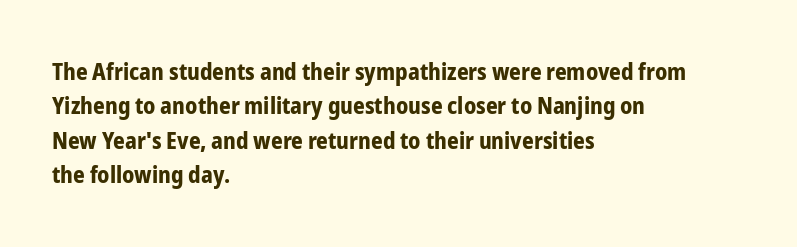
{"italic": "no", "bold": "yes", "underline": "no", "align": "left", "line_spacing": "normal", "line_spacing_ratio": 1.5, "letter_spacing": "normal", "letter_spacing_em": 0.0, "glyph_px": 23}
